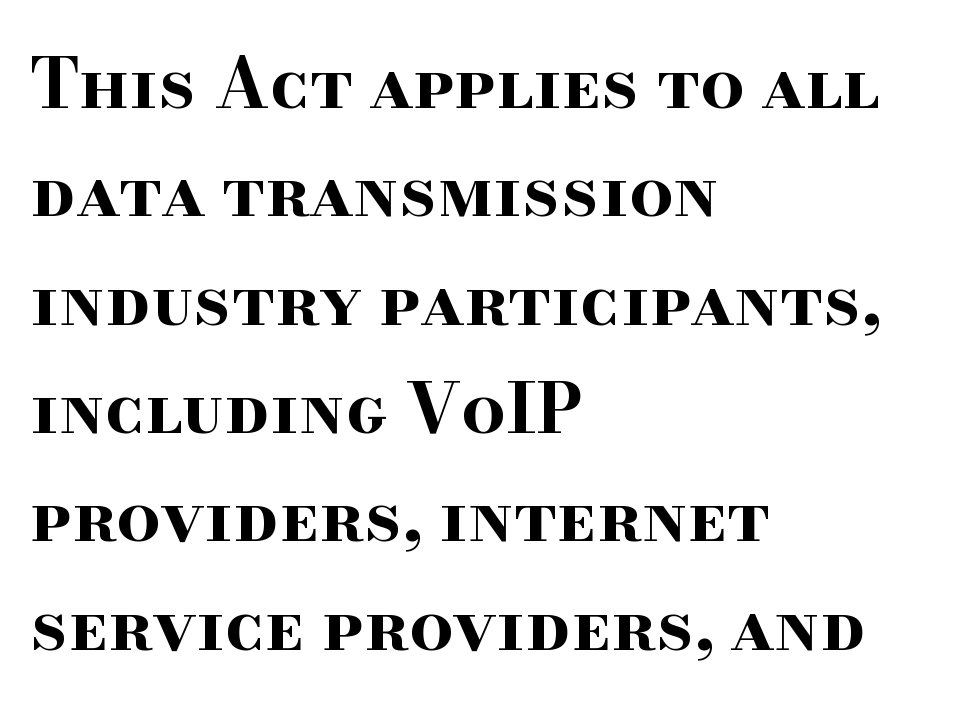
{"serif": "yes", "italic": "no", "bold": "yes", "weight": "bold", "width": "wide", "stroke_contrast": "high", "x_height": "small", "monospaced": "no", "underline": "no", "align": "left", "line_spacing": "normal", "line_spacing_ratio": 1.57, "letter_spacing": "normal", "letter_spacing_em": 0.0, "glyph_px": 69}
